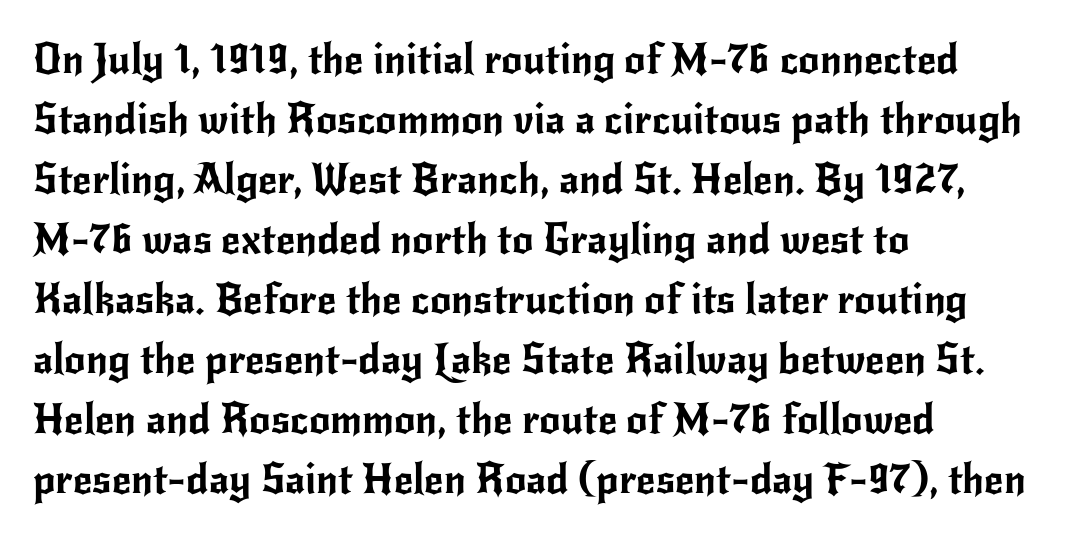
Q: Is the text italic (slanted)? A: No, it is upright.
Q: Is the typeface a serif or a sans-serif typeface? A: Sans-serif.
Q: Is the text underlined? A: No.
Q: How is the paragraph aligned? A: Left-aligned.
Q: Is the spacing between letters normal or unusually wide? A: Normal.
Q: Is the spacing between lines tight, normal or loose? A: Normal.
Q: Width (condensed, normal, or wide)? A: Normal.
Q: Stroke contrast? A: Low.
Q: x-height? A: Small.
Q: Monospaced? A: No.
